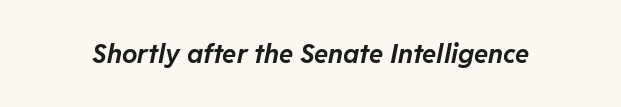
Q: Is the text bold? A: Yes.
Q: Is the text italic (slanted)? A: Yes, it leans right by about 11 degrees.
Q: Is the text underlined? A: No.
Q: Is the spacing between letters normal or unusually wide? A: Normal.
